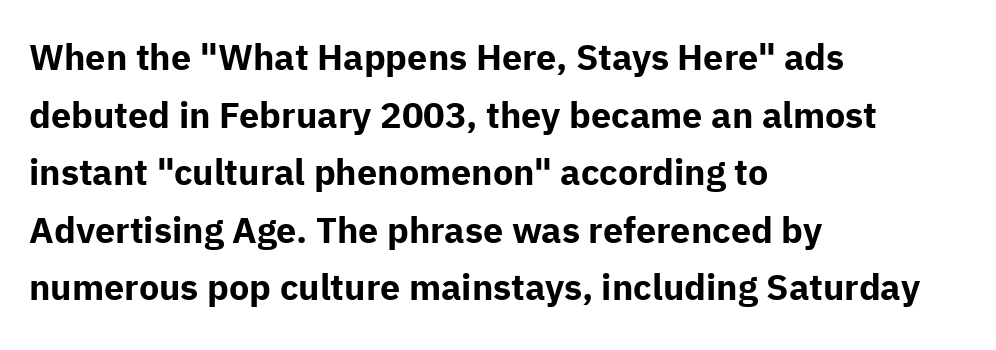
Q: Is the text bold? A: Yes.
Q: Is the text italic (slanted)? A: No, it is upright.
Q: Is the typeface a serif or a sans-serif typeface? A: Sans-serif.
Q: Is the text underlined? A: No.
Q: How is the paragraph aligned? A: Left-aligned.
Q: Is the spacing between letters normal or unusually wide? A: Normal.
Q: Is the spacing between lines tight, normal or loose? A: Normal.
Q: Width (condensed, normal, or wide)? A: Normal.
Q: Stroke contrast? A: Low.
Q: x-height? A: Medium.
Q: Monospaced? A: No.
